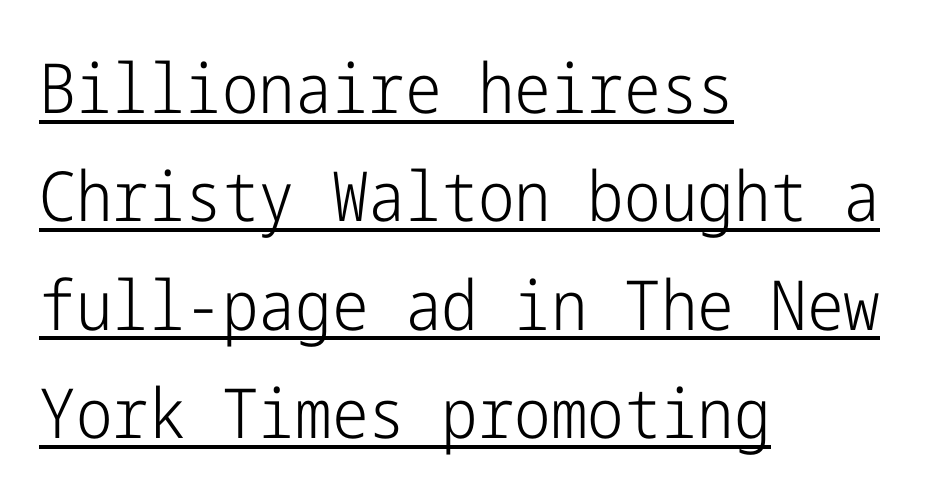
The passage shown is not bold in any degree. The glyphs in this specimen are sans serif. Compared with undecorated copy, this sample adds a rule below the words. This sample uses plain, unmodified letter spacing.
